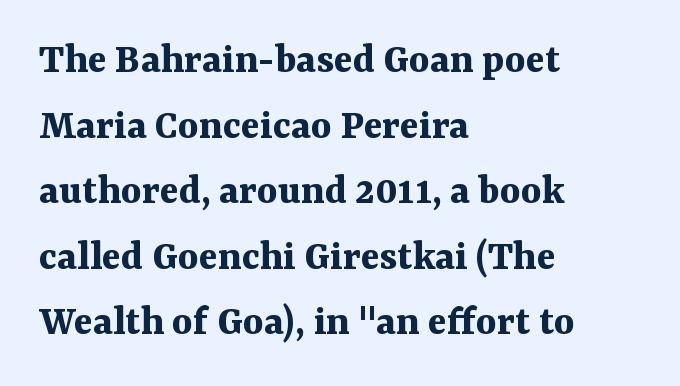
The image shows 44 px bold serif type, upright; set left-aligned, normal line spacing (1.49x), normal letter spacing, not underlined; medium stroke contrast and a medium x-height.
